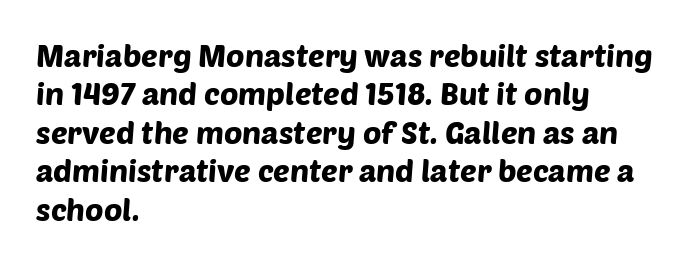
Q: Is the typeface a serif or a sans-serif typeface? A: Sans-serif.
Q: Is the text underlined? A: No.
Q: How is the paragraph aligned? A: Left-aligned.
Q: Is the spacing between letters normal or unusually wide? A: Normal.
Q: Width (condensed, normal, or wide)? A: Normal.
Q: Stroke contrast? A: Low.
Q: x-height? A: Large.
Q: Monospaced? A: No.
